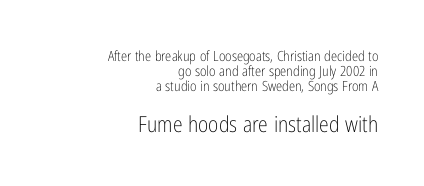
{"italic": "no", "bold": "no", "underline": "no", "align": "right", "line_spacing": "tight", "line_spacing_ratio": 1.06, "letter_spacing": "normal", "letter_spacing_em": 0.0, "larger_block": "second", "size_ratio": 1.57, "glyph_px": 22}
